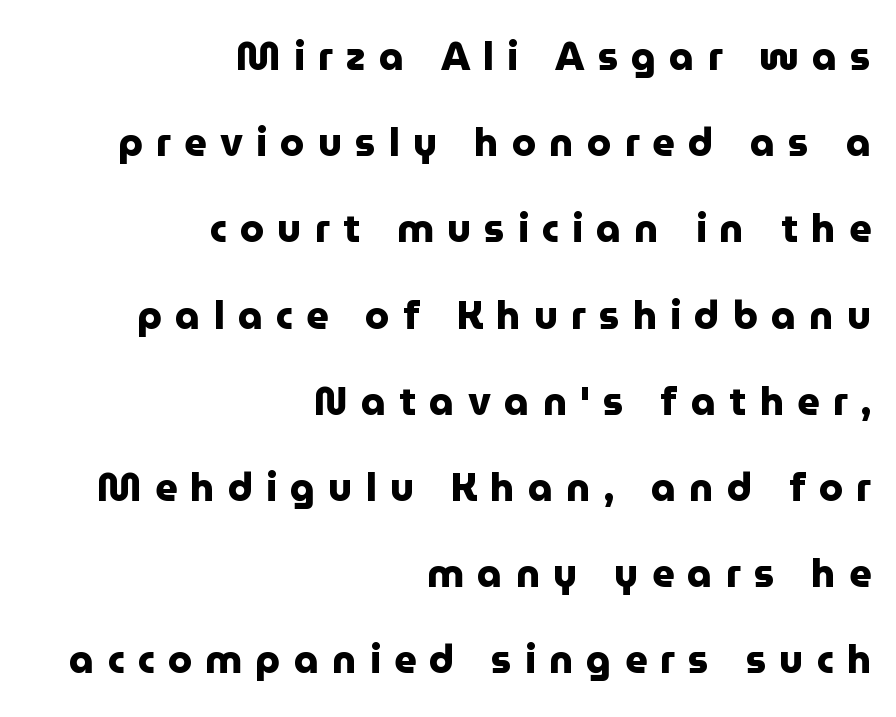
Q: Is the text bold? A: Yes.
Q: Is the text italic (slanted)? A: No, it is upright.
Q: Is the typeface a serif or a sans-serif typeface? A: Sans-serif.
Q: Is the text underlined? A: No.
Q: How is the paragraph aligned? A: Right-aligned.
Q: Is the spacing between letters normal or unusually wide? A: Unusually wide.
Q: Is the spacing between lines tight, normal or loose? A: Loose.
Q: Width (condensed, normal, or wide)? A: Normal.
Q: Stroke contrast? A: Low.
Q: x-height? A: Medium.
Q: Monospaced? A: No.
